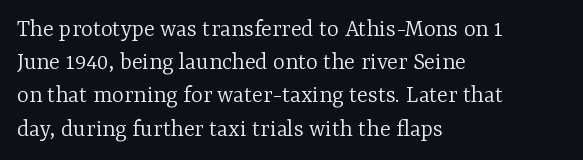
Q: Is the text bold? A: No.
Q: Is the text italic (slanted)? A: No, it is upright.
Q: Is the text underlined? A: No.
Q: How is the paragraph aligned? A: Left-aligned.
Q: Is the spacing between letters normal or unusually wide? A: Normal.
Q: Is the spacing between lines tight, normal or loose? A: Normal.
